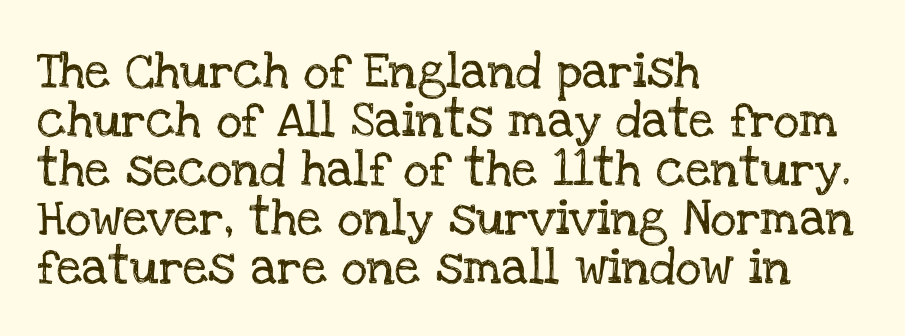
{"serif": "yes", "italic": "no", "width": "normal", "stroke_contrast": "low", "x_height": "large", "monospaced": "no", "underline": "no", "align": "left", "line_spacing": "normal", "line_spacing_ratio": 1.36, "letter_spacing": "normal", "letter_spacing_em": 0.0, "glyph_px": 36}
